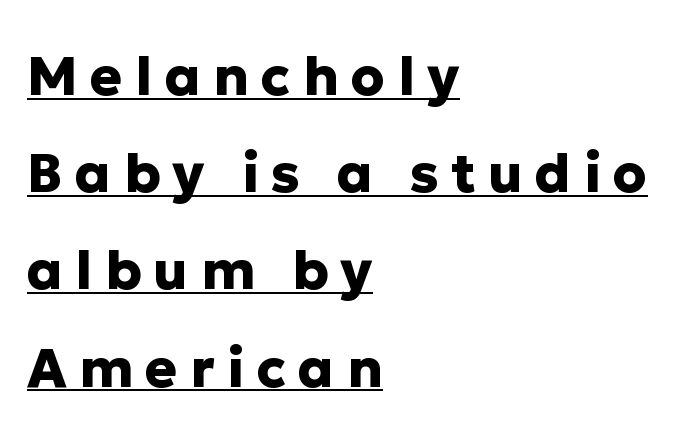
{"serif": "no", "italic": "no", "bold": "yes", "weight": "heavy", "width": "normal", "stroke_contrast": "low", "x_height": "medium", "monospaced": "no", "underline": "yes", "align": "left", "line_spacing_ratio": 1.8, "letter_spacing": "wide", "letter_spacing_em": 0.23, "glyph_px": 54}
